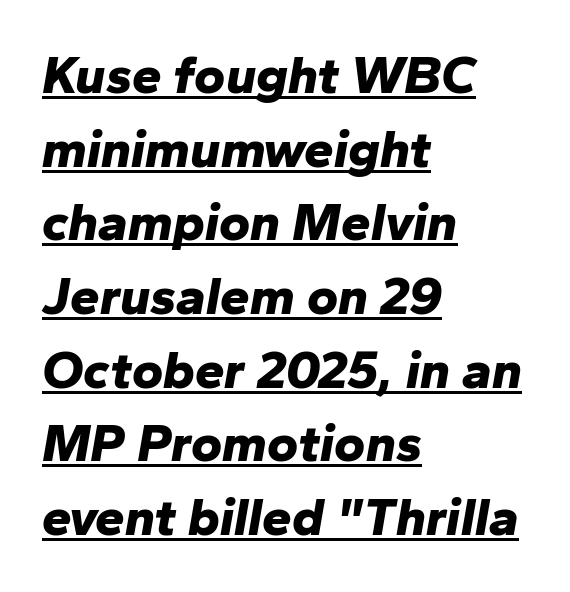
{"italic": "yes", "lean": "right", "slant_degrees": 10, "bold": "yes", "weight": "bold", "width": "normal", "stroke_contrast": "low", "x_height": "medium", "monospaced": "no", "underline": "yes", "align": "left", "line_spacing": "normal", "line_spacing_ratio": 1.39, "letter_spacing": "normal", "letter_spacing_em": 0.0, "glyph_px": 53}
